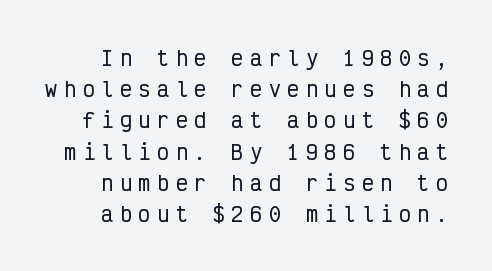
Descenders hang freely into open space. Horizontal bands of white between lines are of average thickness. Tracking here is generous; glyphs stand well apart from one another. The lettering holds an erect, upright posture throughout.
